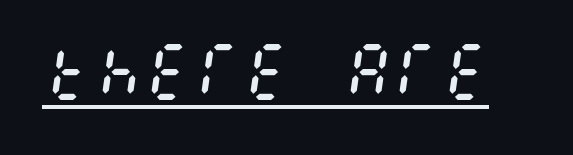
Underlined type. The tracking reads as untouched default to a designer's eye. The weight tops out at a normal text grade. Slanted lettering throughout.
